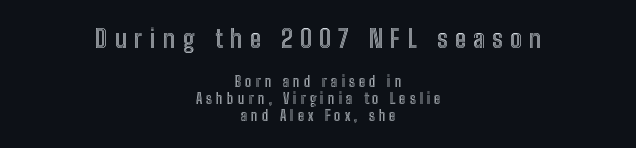
{"italic": "no", "underline": "no", "align": "center", "line_spacing_ratio": 1.21, "letter_spacing": "wide", "letter_spacing_em": 0.3, "larger_block": "first", "size_ratio": 1.79, "glyph_px": 25}
